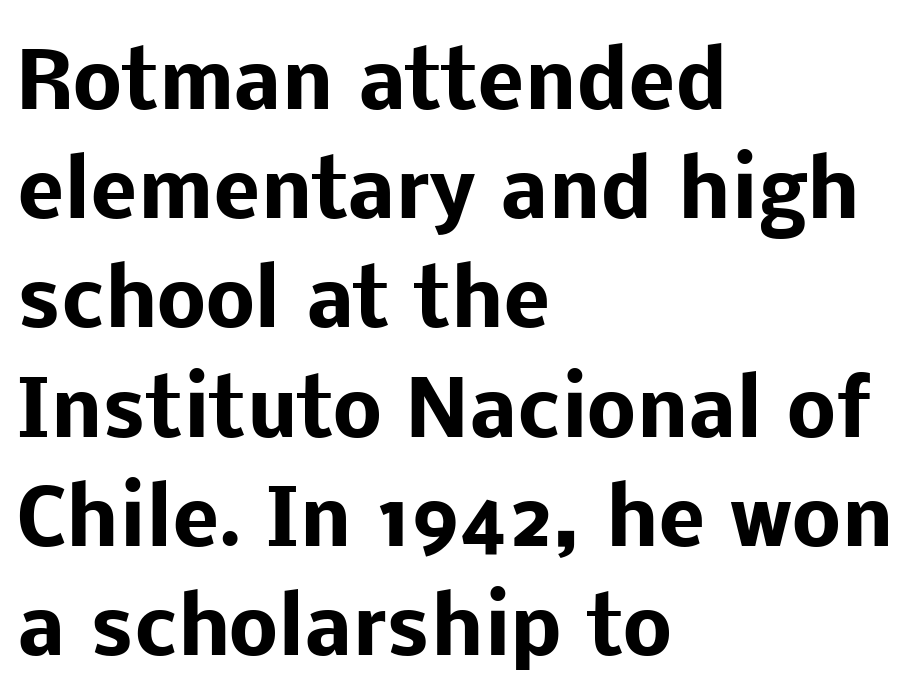
Each letter keeps its own natural width here, so spacing adapts to shape. Horizontal bands of white between lines are of average thickness. The rendering shows plain stroke endings on the letterforms — a sans-serif design. Posture: vertical. How are the letters spaced? Ordinarily, with no added tracking. Descenders are the only things crossing below the line.
